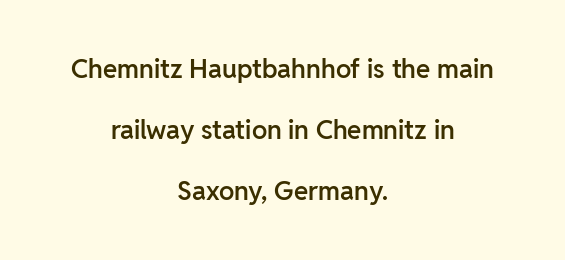
{"italic": "no", "bold": "semi", "underline": "no", "align": "center", "line_spacing": "loose", "line_spacing_ratio": 2.35, "letter_spacing": "normal", "letter_spacing_em": 0.0, "glyph_px": 26}
